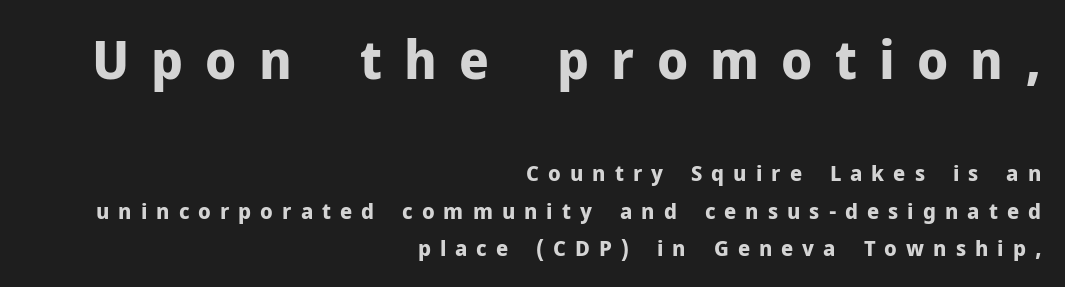
{"serif": "no", "italic": "no", "bold": "yes", "weight": "bold", "width": "normal", "stroke_contrast": "low", "x_height": "medium", "monospaced": "no", "underline": "no", "align": "right", "line_spacing": "normal", "line_spacing_ratio": 1.69, "letter_spacing": "wide", "letter_spacing_em": 0.41, "larger_block": "first", "size_ratio": 2.45, "glyph_px": 54}
